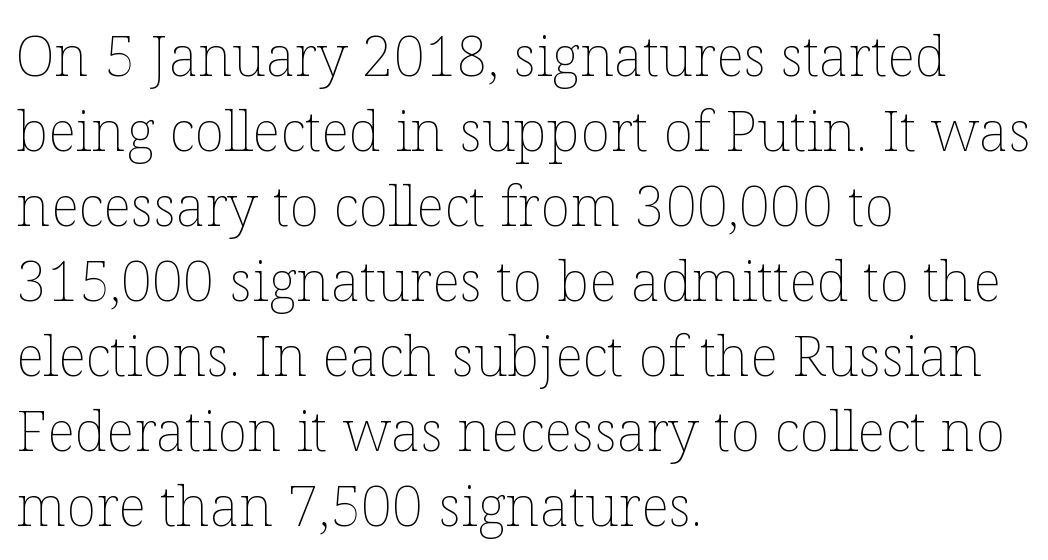
The image shows 56 px thin type, upright; set left-aligned, normal line spacing (1.34x), normal letter spacing, not underlined; low stroke contrast and a medium x-height.
